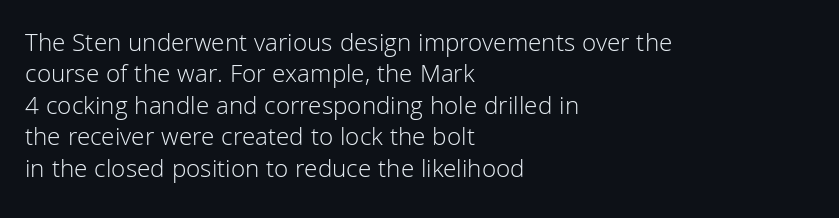
What stands out about the letter spacing? Nothing — it is the standard amount. The rendering anchors every line to the left-hand side. A light-to-regular cut is what we see here. Ordinary non-slanted type is in use.
